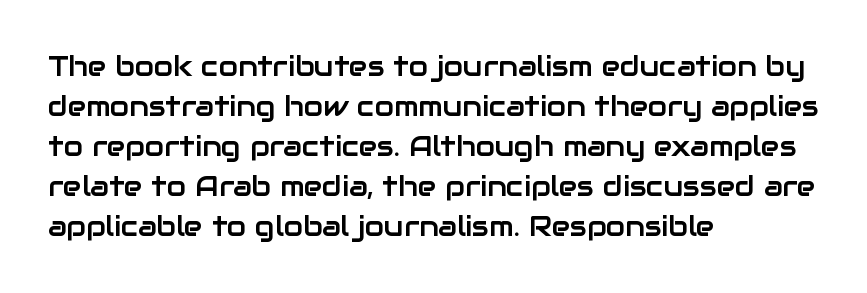
The image shows 28 px sans-serif type, upright; set left-aligned, normal line spacing (1.43x), normal letter spacing, not underlined; low stroke contrast and a medium x-height.
